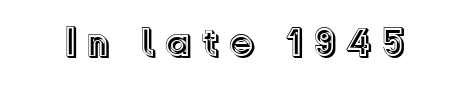
Q: Is the text italic (slanted)? A: No, it is upright.
Q: Is the text underlined? A: No.
Q: Is the spacing between letters normal or unusually wide? A: Unusually wide.
Q: Width (condensed, normal, or wide)? A: Normal.
Q: x-height? A: Medium.
Q: Monospaced? A: No.
